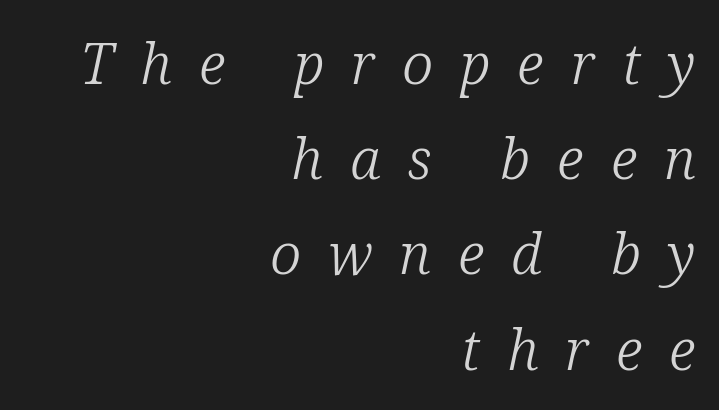
This rendering employs a face with finishing strokes, i.e., a serif. The axis of the letterforms is tilted away from vertical. Decoration check: the copy has no underline. Stems and bowls with no extra thickness — not bold. Letter spacing: wide. The passage shown is typed in a proportional face where columns would drift.
